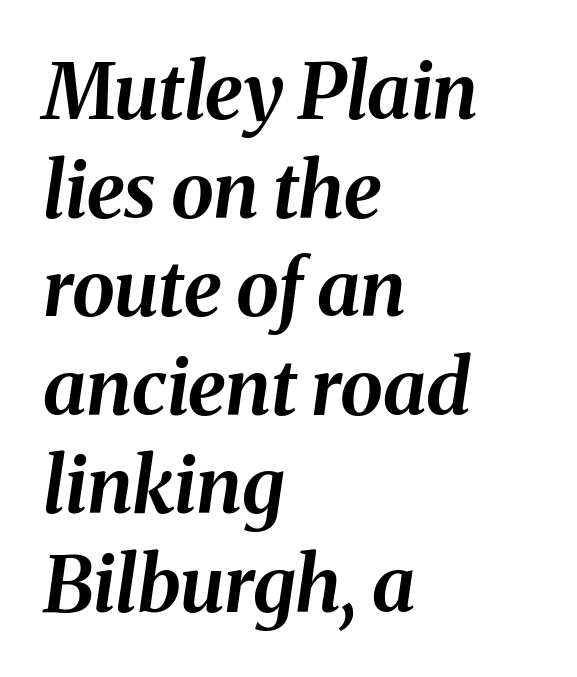
Pretty heavy lettering here — definitely bold. Left-aligned paragraph, ragged on the right. The passage shown is typed in a proportional face where columns would drift. The line-height multiplier appears to be the usual default. Would a proofreader flag this as italicized? Yes.
